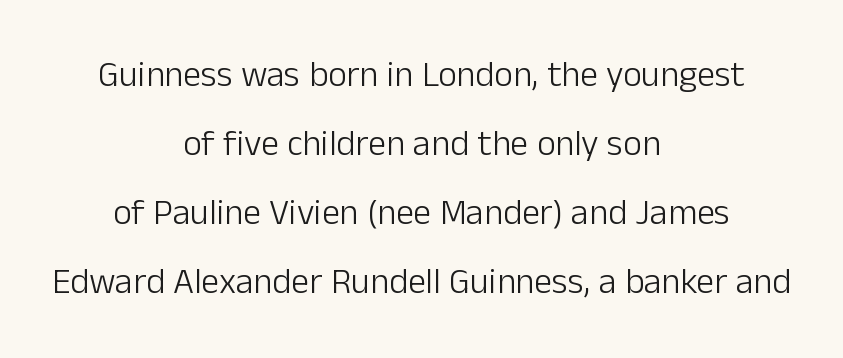
Unmarked baselines from the first word to the last. Observe the absence of serifs on each vertical stroke in this sample. The letters advance in unequal steps, a hallmark of proportional type. The letterforms sit shoulder to shoulder at normal distance. Centered paragraph, ragged on both sides.
